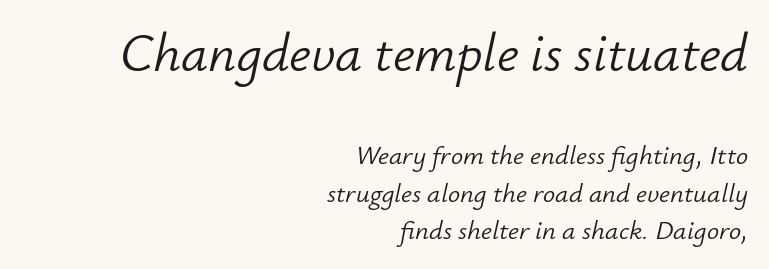
The image shows 54 px light type, italic (leaning right); set right-aligned, normal line spacing (1.39x), normal letter spacing, not underlined; the first (top) block is 2.0x larger; low stroke contrast and a small x-height.
